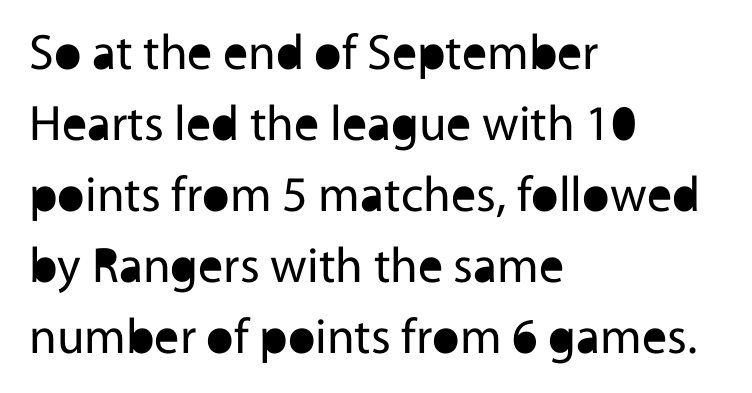
Q: Is the text bold? A: No.
Q: Is the text italic (slanted)? A: No, it is upright.
Q: Is the typeface a serif or a sans-serif typeface? A: Sans-serif.
Q: Is the text underlined? A: No.
Q: How is the paragraph aligned? A: Left-aligned.
Q: Is the spacing between letters normal or unusually wide? A: Normal.
Q: Is the spacing between lines tight, normal or loose? A: Normal.
Q: Width (condensed, normal, or wide)? A: Normal.
Q: x-height? A: Medium.
Q: Monospaced? A: No.
